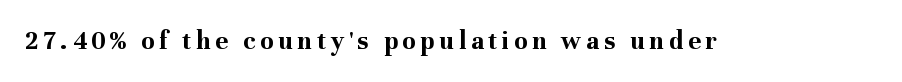
The lettering holds an erect, upright posture throughout. Check the space under the baseline: it is left empty. Does the weight exceed regular? Yes, all the way to bold.
